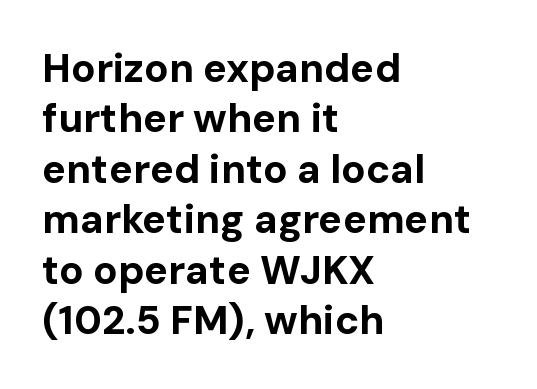
{"serif": "no", "italic": "no", "bold": "yes", "weight": "bold", "width": "normal", "stroke_contrast": "low", "x_height": "medium", "monospaced": "no", "underline": "no", "align": "left", "line_spacing": "normal", "line_spacing_ratio": 1.26, "letter_spacing": "normal", "letter_spacing_em": 0.0, "glyph_px": 40}
